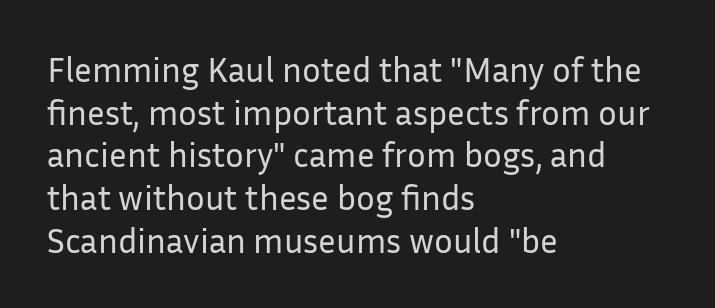
The image shows 35 px regular-weight sans-serif type, upright; set left-aligned, line spacing 1.22x, normal letter spacing, not underlined; low stroke contrast and a medium x-height.
